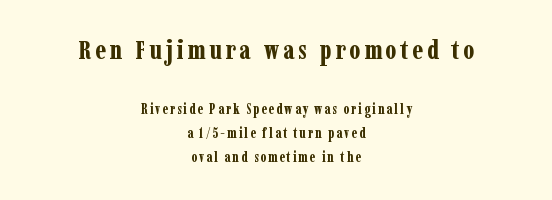
{"italic": "no", "bold": "yes", "underline": "no", "align": "center", "line_spacing": "normal", "line_spacing_ratio": 1.7, "larger_block": "first", "size_ratio": 1.93, "glyph_px": 27}
